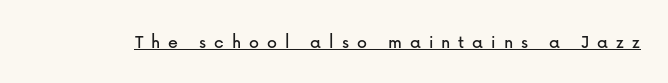
The image shows 20 px text type, upright; set unusually wide letter spacing (+0.4 em), underlined.
